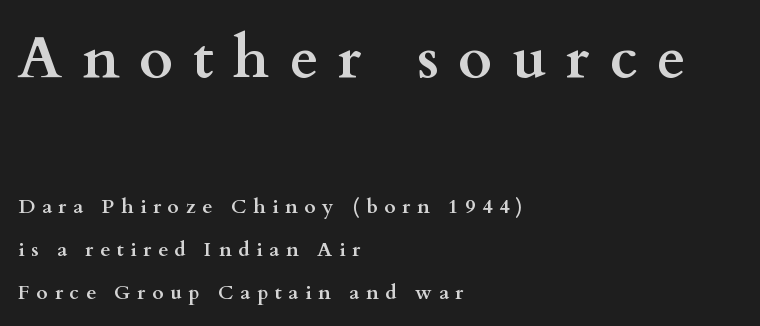
{"serif": "yes", "italic": "no", "bold": "yes", "weight": "semibold", "width": "wide", "stroke_contrast": "medium", "x_height": "small", "monospaced": "no", "underline": "no", "align": "left", "line_spacing": "loose", "line_spacing_ratio": 2.16, "letter_spacing": "wide", "letter_spacing_em": 0.33, "larger_block": "first", "size_ratio": 2.95, "glyph_px": 59}
